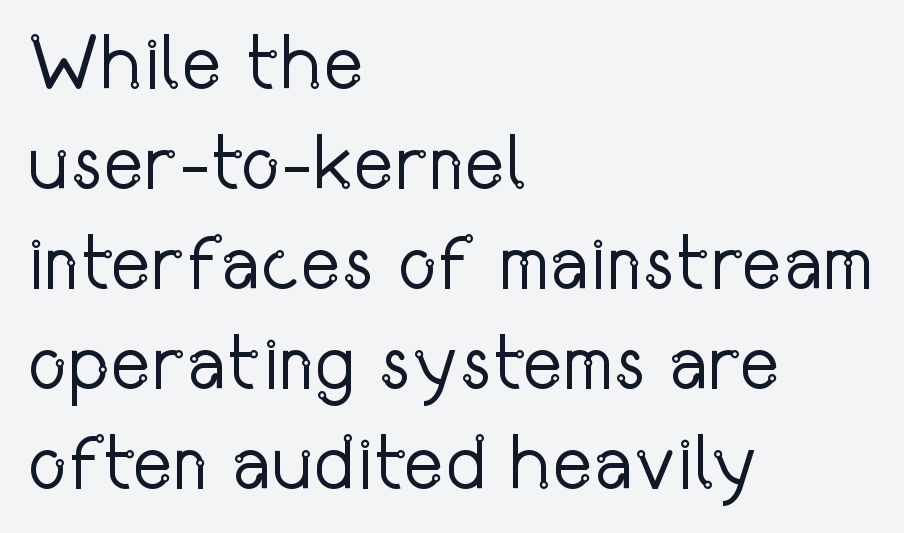
A bare baseline throughout the passage. The face used here is a sans, in the tradition of grotesques and geometrics. Summary of weight: not heavy and not bold. Honestly, the letter spacing is just normal — you wouldn't notice it.
